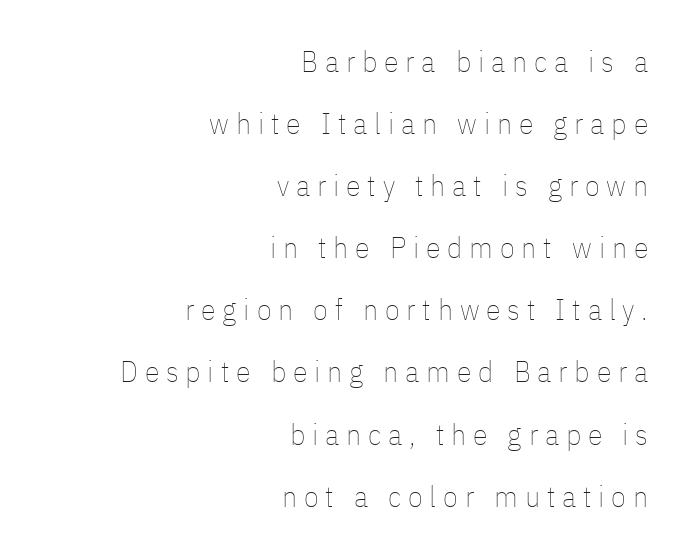
Just letters on the line, the space beneath them empty. Substantial extra tracking has been applied to these lines. Here the designer chose a conventional face with non-uniform glyph widths. Stroke mass is kept to a normal reading level or below. Every stem runs plumb, perpendicular to the baseline.
